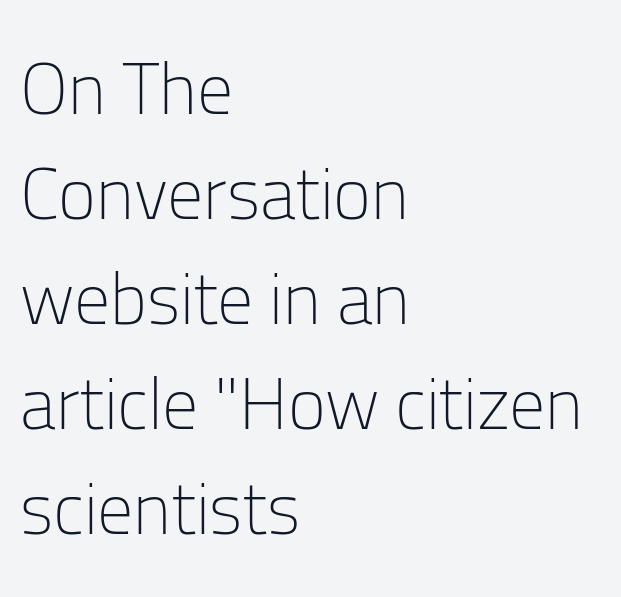
The image shows 72 px light sans-serif type, upright; set left-aligned, normal line spacing (1.46x), normal letter spacing, not underlined; low stroke contrast and a medium x-height.
